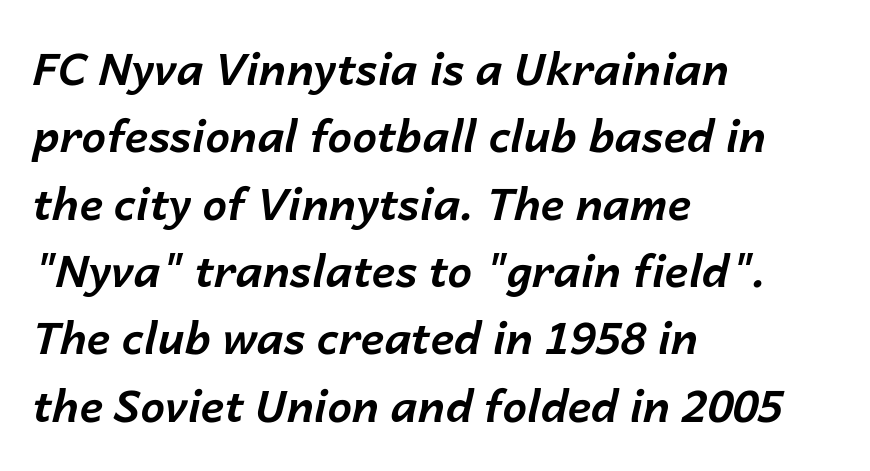
Glyph-to-glyph distance matches everyday printed text. It's the slanting kind of type. Character widths vary here, with narrow letters taking less room than wide ones. Vertically, the passage feels balanced, rows spaced as you'd expect.
